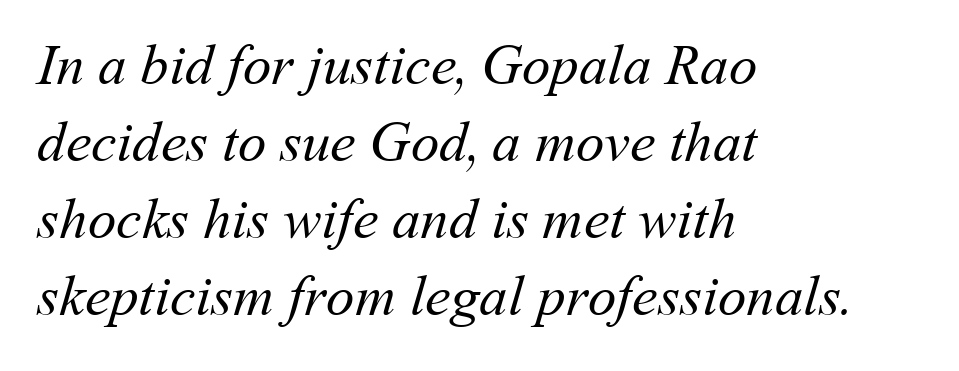
The image shows 57 px regular-weight type; set left-aligned, normal line spacing (1.35x), normal letter spacing, not underlined; medium stroke contrast and a medium x-height.
